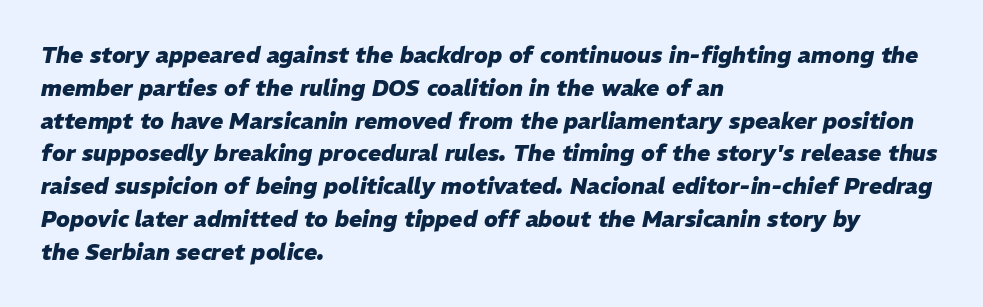
{"italic": "yes", "lean": "right", "slant_degrees": 11, "bold": "yes", "underline": "no", "align": "left", "line_spacing": "normal", "line_spacing_ratio": 1.49, "letter_spacing": "normal", "letter_spacing_em": 0.0, "glyph_px": 22}
